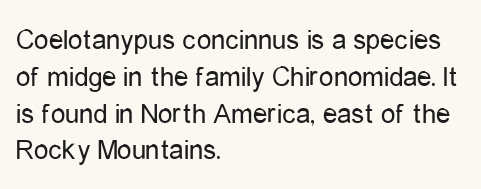
Q: Is the text bold? A: No.
Q: Is the text italic (slanted)? A: No, it is upright.
Q: Is the typeface a serif or a sans-serif typeface? A: Sans-serif.
Q: Is the text underlined? A: No.
Q: How is the paragraph aligned? A: Left-aligned.
Q: Is the spacing between letters normal or unusually wide? A: Normal.
Q: Is the spacing between lines tight, normal or loose? A: Normal.
Q: Width (condensed, normal, or wide)? A: Condensed.
Q: Stroke contrast? A: Low.
Q: x-height? A: Medium.
Q: Monospaced? A: No.
